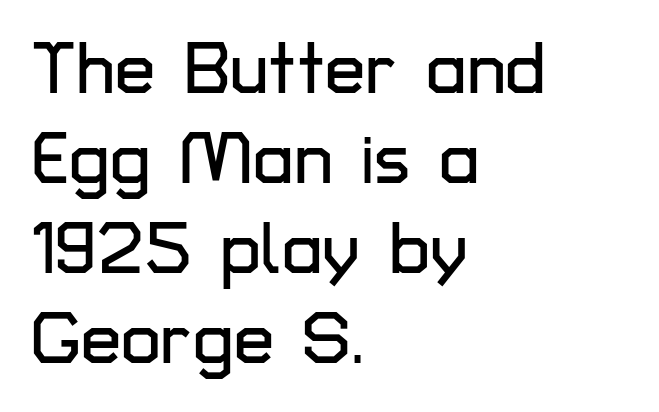
The rendering uses natural spacing where letterforms have individual widths. In terms of letterform style, serifs are entirely absent. The letters stand upright; this is a roman face. The foot of each line stays bare and open. Quick note: interline space is typical.
